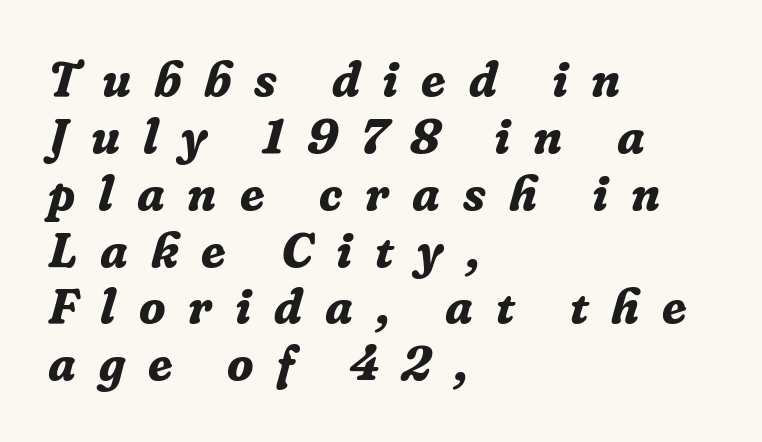
The image shows 49 px bold serif type, italic (leaning right); set left-aligned, line spacing 1.16x, unusually wide letter spacing (+0.47 em), not underlined; low stroke contrast and a medium x-height.
